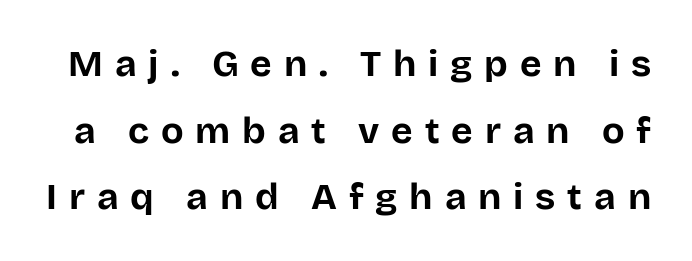
The image shows 37 px bold sans-serif type, upright; set line spacing 1.8x, unusually wide letter spacing (+0.32 em), not underlined; low stroke contrast and a large x-height.
